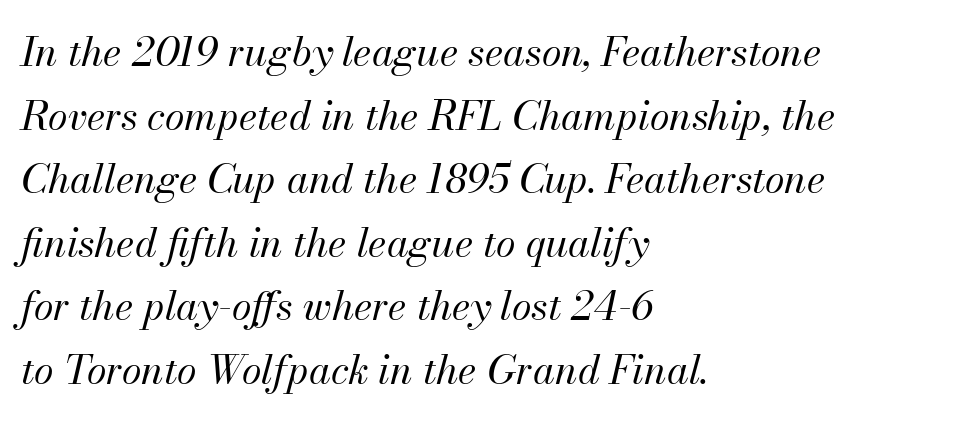
The image shows 40 px regular-weight type, italic (leaning right); set left-aligned, normal line spacing (1.59x), normal letter spacing, not underlined; medium stroke contrast and a small x-height.
